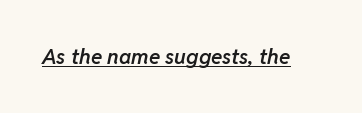
Q: Is the text bold? A: Semi-bold.
Q: Is the text italic (slanted)? A: Yes, it leans right by about 11 degrees.
Q: Is the text underlined? A: Yes.
Q: Is the spacing between letters normal or unusually wide? A: Normal.
